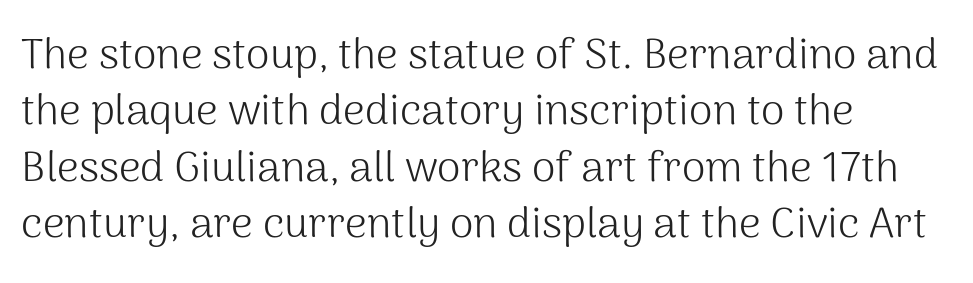
Q: Is the text bold? A: No.
Q: Is the text italic (slanted)? A: No, it is upright.
Q: Is the typeface a serif or a sans-serif typeface? A: Sans-serif.
Q: Is the text underlined? A: No.
Q: How is the paragraph aligned? A: Left-aligned.
Q: Is the spacing between letters normal or unusually wide? A: Normal.
Q: Is the spacing between lines tight, normal or loose? A: Normal.
Q: Width (condensed, normal, or wide)? A: Normal.
Q: Stroke contrast? A: Medium.
Q: x-height? A: Medium.
Q: Monospaced? A: No.
